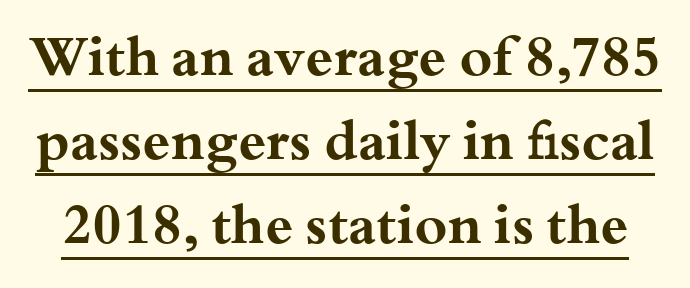
{"serif": "yes", "italic": "no", "bold": "yes", "weight": "bold", "width": "wide", "stroke_contrast": "medium", "x_height": "small", "monospaced": "no", "underline": "yes", "line_spacing": "normal", "line_spacing_ratio": 1.5, "letter_spacing": "normal", "letter_spacing_em": 0.0, "glyph_px": 56}
